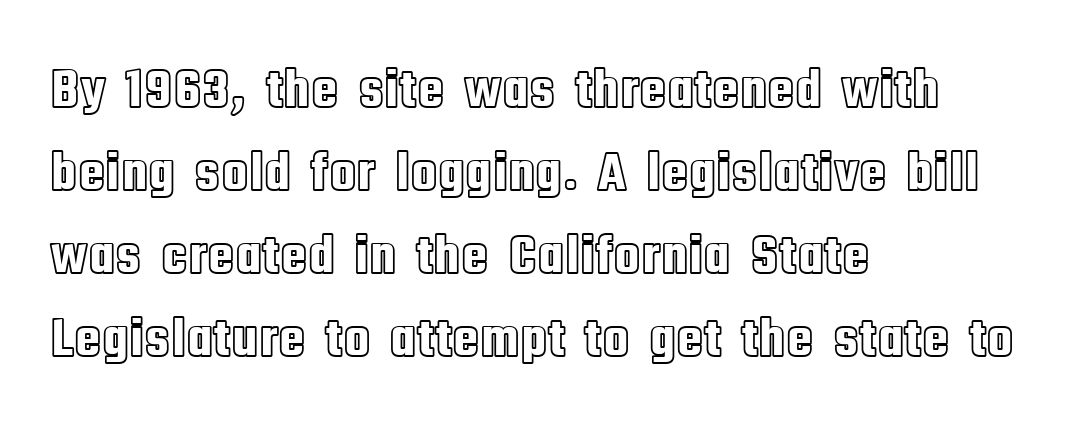
{"italic": "no", "width": "condensed", "x_height": "large", "monospaced": "no", "underline": "no", "align": "left", "line_spacing": "normal", "line_spacing_ratio": 1.48, "letter_spacing": "normal", "letter_spacing_em": 0.0, "glyph_px": 56}
